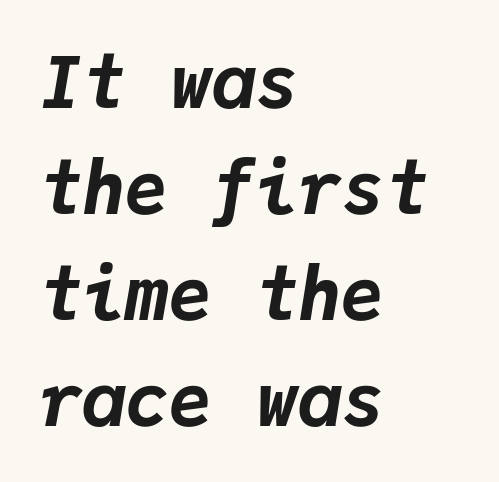
{"italic": "yes", "lean": "right", "slant_degrees": 9, "bold": "yes", "weight": "bold", "width": "normal", "stroke_contrast": "low", "x_height": "medium", "monospaced": "yes", "underline": "no", "align": "left", "line_spacing": "normal", "line_spacing_ratio": 1.47, "letter_spacing": "normal", "letter_spacing_em": 0.0, "glyph_px": 72}
